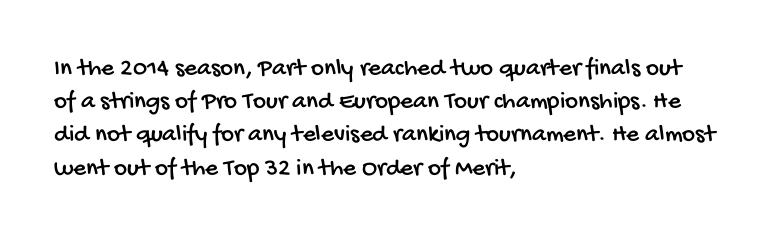
These lines stack with their left ends in a neat column. Underline: absent. How are the letters spaced? Ordinarily, with no added tracking. Baseline-to-baseline distance is the conventional proportion of letter height.
